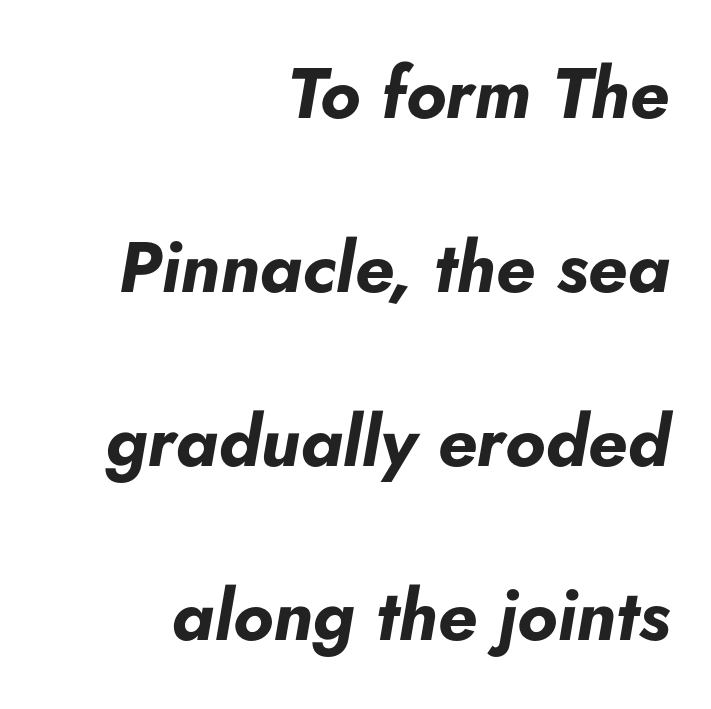
The image shows 71 px bold type, italic (leaning right); set right-aligned, loose line spacing (2.45x), normal letter spacing, not underlined; low stroke contrast and a small x-height.
